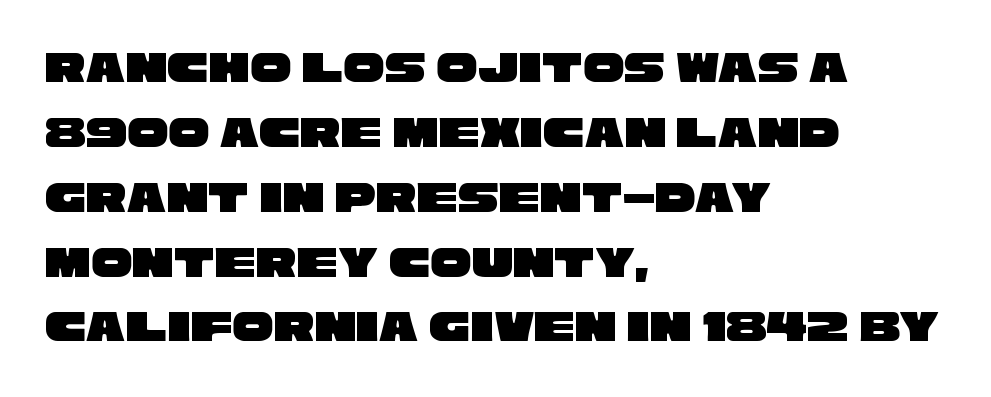
{"serif": "no", "width": "wide", "stroke_contrast": "low", "x_height": "large", "monospaced": "no", "underline": "no", "align": "left", "line_spacing": "normal", "line_spacing_ratio": 1.41, "letter_spacing": "normal", "letter_spacing_em": 0.0, "glyph_px": 46}
